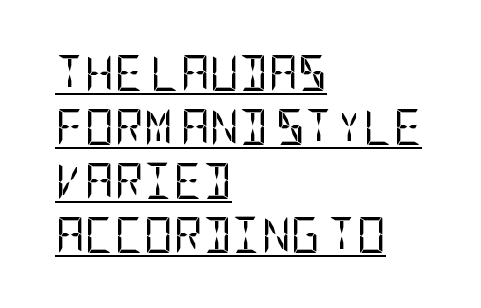
{"serif": "no", "italic": "no", "bold": "no", "weight": "regular", "width": "condensed", "stroke_contrast": "low", "x_height": "large", "underline": "yes", "align": "left", "line_spacing": "normal", "line_spacing_ratio": 1.5, "letter_spacing": "normal", "letter_spacing_em": 0.0, "glyph_px": 36}
